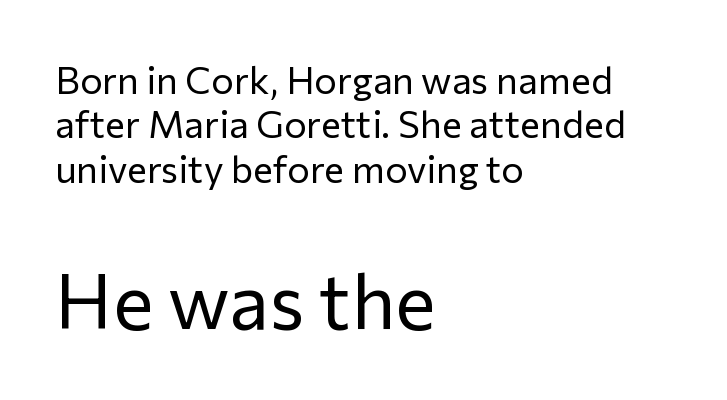
The letterforms sit shoulder to shoulder at normal distance. Characters remain perfectly vertical along every line. The font sits on the lighter half of the weight spectrum, regular included. Caption: multi-line text, flush left, ragged right. Character widths vary here, with narrow letters taking less room than wide ones.
